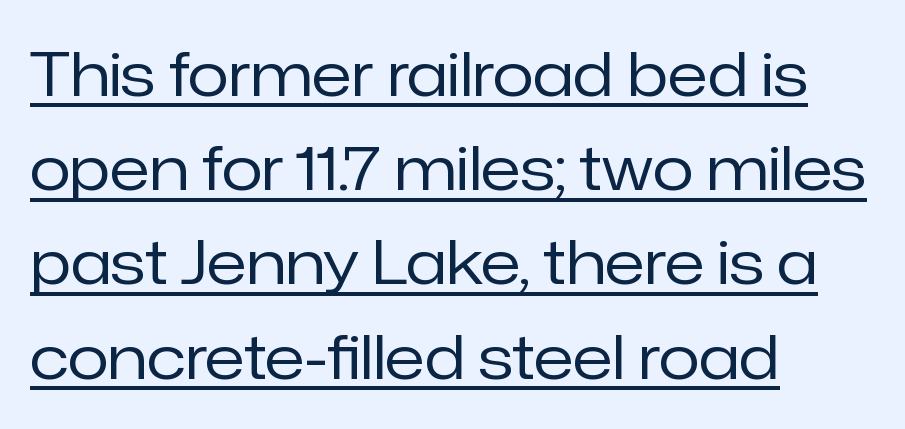
Q: Is the text bold? A: No.
Q: Is the text italic (slanted)? A: No, it is upright.
Q: Is the typeface a serif or a sans-serif typeface? A: Sans-serif.
Q: Is the text underlined? A: Yes.
Q: How is the paragraph aligned? A: Left-aligned.
Q: Is the spacing between letters normal or unusually wide? A: Normal.
Q: Is the spacing between lines tight, normal or loose? A: Normal.
Q: Width (condensed, normal, or wide)? A: Normal.
Q: Stroke contrast? A: Low.
Q: x-height? A: Medium.
Q: Monospaced? A: No.
